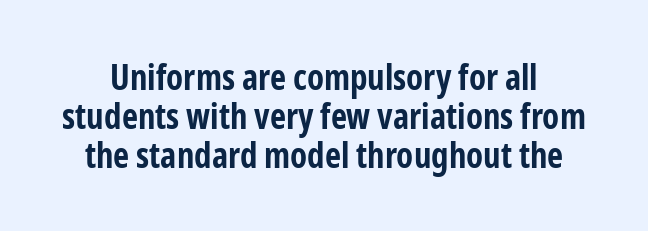
Q: Is the text bold? A: Yes.
Q: Is the text italic (slanted)? A: No, it is upright.
Q: Is the typeface a serif or a sans-serif typeface? A: Sans-serif.
Q: Is the text underlined? A: No.
Q: Is the spacing between letters normal or unusually wide? A: Normal.
Q: Is the spacing between lines tight, normal or loose? A: Tight.
Q: Width (condensed, normal, or wide)? A: Condensed.
Q: Stroke contrast? A: Low.
Q: x-height? A: Medium.
Q: Monospaced? A: No.
